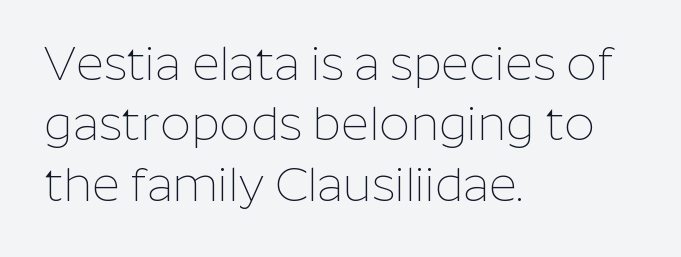
The image shows 48 px thin sans-serif type, upright; set left-aligned, normal line spacing (1.26x), normal letter spacing, not underlined; low stroke contrast and a medium x-height.
